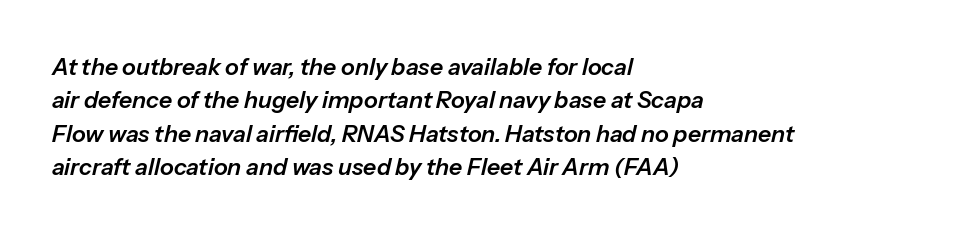
The image shows 23 px text type, italic (leaning right); set left-aligned, normal line spacing (1.45x), normal letter spacing, not underlined.
